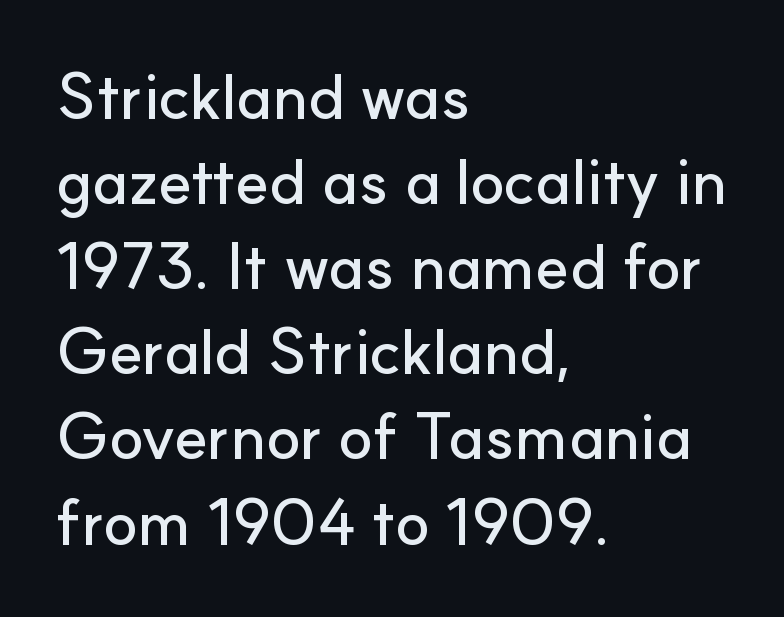
{"serif": "no", "italic": "no", "width": "normal", "stroke_contrast": "low", "x_height": "small", "monospaced": "no", "underline": "no", "align": "left", "line_spacing": "normal", "line_spacing_ratio": 1.33, "letter_spacing": "normal", "letter_spacing_em": 0.0, "glyph_px": 64}
